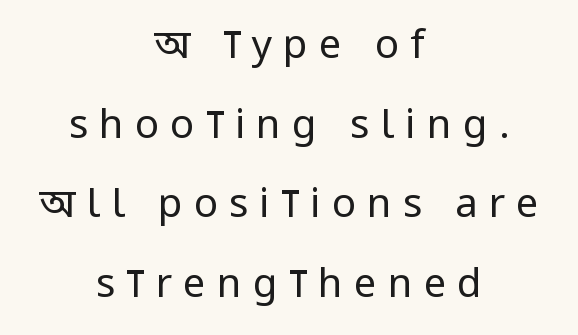
{"serif": "no", "italic": "no", "bold": "no", "weight": "regular", "width": "condensed", "stroke_contrast": "low", "x_height": "large", "monospaced": "no", "underline": "no", "align": "center", "line_spacing": "loose", "line_spacing_ratio": 1.99, "letter_spacing": "wide", "letter_spacing_em": 0.28, "glyph_px": 40}
